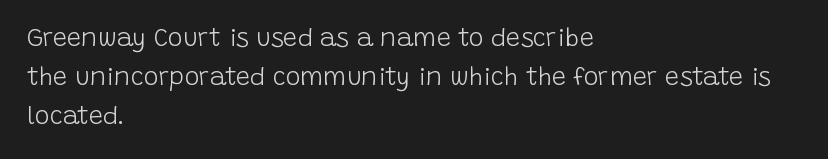
Q: Is the text bold? A: No.
Q: Is the text italic (slanted)? A: No, it is upright.
Q: Is the text underlined? A: No.
Q: How is the paragraph aligned? A: Left-aligned.
Q: Is the spacing between letters normal or unusually wide? A: Normal.
Q: Is the spacing between lines tight, normal or loose? A: Normal.
